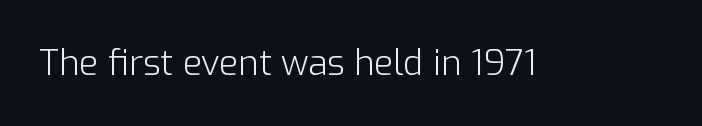
A typesetter would label this face a sans. A roman cut, with each character standing at attention. Type without underlining. Proportional: the letters do not fall into vertical columns. The characters are drawn with everyday or finer stroke widths.
